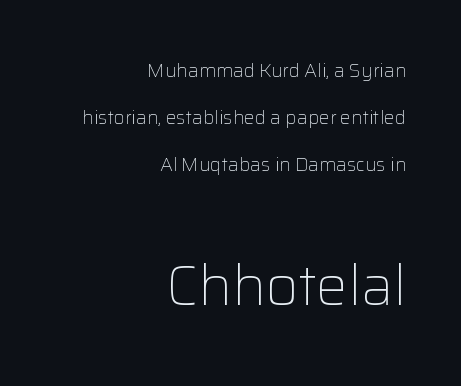
Q: Is the text bold? A: No.
Q: Is the text italic (slanted)? A: No, it is upright.
Q: Is the typeface a serif or a sans-serif typeface? A: Sans-serif.
Q: Is the text underlined? A: No.
Q: How is the paragraph aligned? A: Right-aligned.
Q: Is the spacing between letters normal or unusually wide? A: Normal.
Q: Is the spacing between lines tight, normal or loose? A: Loose.
Q: Which block of text is set in a larger size, the first (top) or the second (bottom)? A: The second (bottom) one.
Q: Width (condensed, normal, or wide)? A: Normal.
Q: Stroke contrast? A: Low.
Q: x-height? A: Medium.
Q: Monospaced? A: No.
